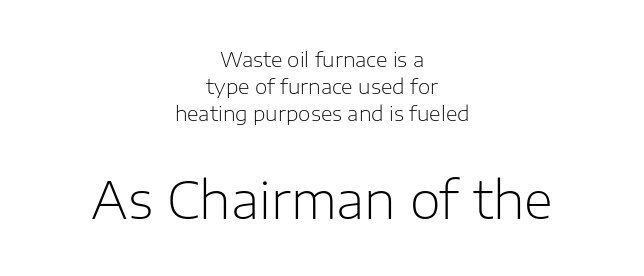
Q: Is the text bold? A: No.
Q: Is the text italic (slanted)? A: No, it is upright.
Q: Is the typeface a serif or a sans-serif typeface? A: Sans-serif.
Q: Is the text underlined? A: No.
Q: How is the paragraph aligned? A: Centered.
Q: Is the spacing between letters normal or unusually wide? A: Normal.
Q: Is the spacing between lines tight, normal or loose? A: Normal.
Q: Which block of text is set in a larger size, the first (top) or the second (bottom)? A: The second (bottom) one.
Q: Width (condensed, normal, or wide)? A: Normal.
Q: Stroke contrast? A: Low.
Q: x-height? A: Medium.
Q: Monospaced? A: No.
